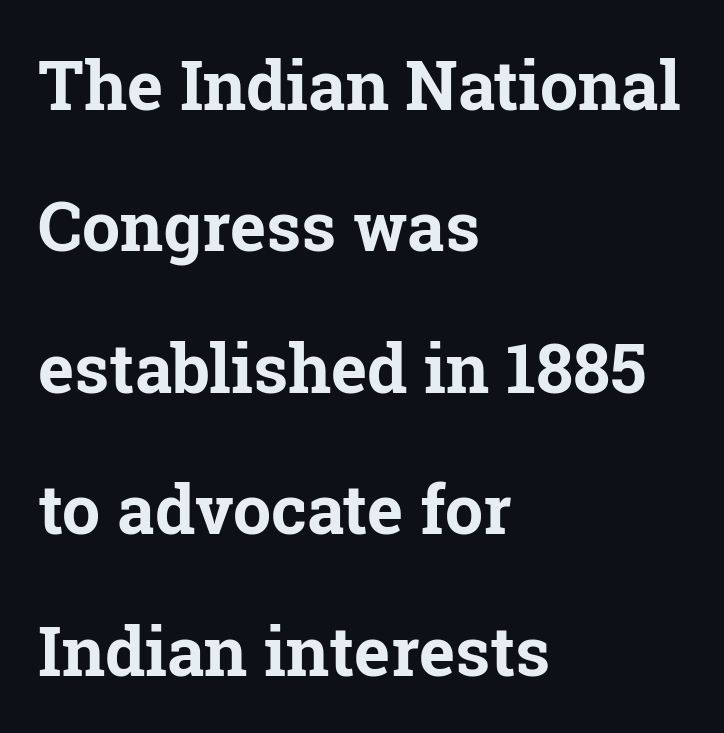
The image shows 68 px bold serif type, upright; set left-aligned, loose line spacing (2.08x), normal letter spacing, not underlined; low stroke contrast and a medium x-height.
